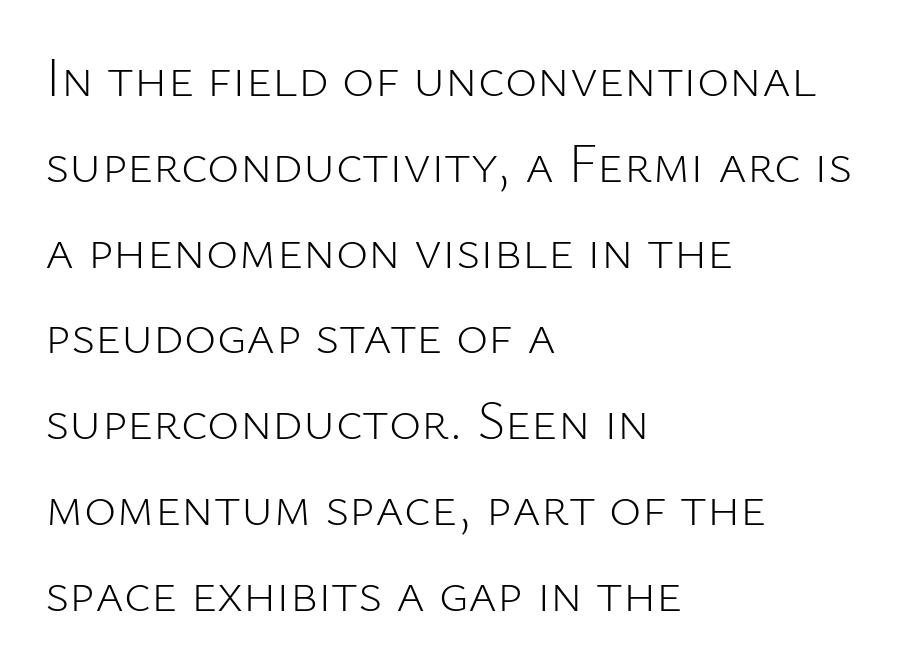
Does extra space separate the letters? No, they use regular spacing. Line spacing here is normal. A student would call this left alignment; a typographer would say flush left, rag right. The letters advance in unequal steps, a hallmark of proportional type. Rendered with straight, roman letterforms.
